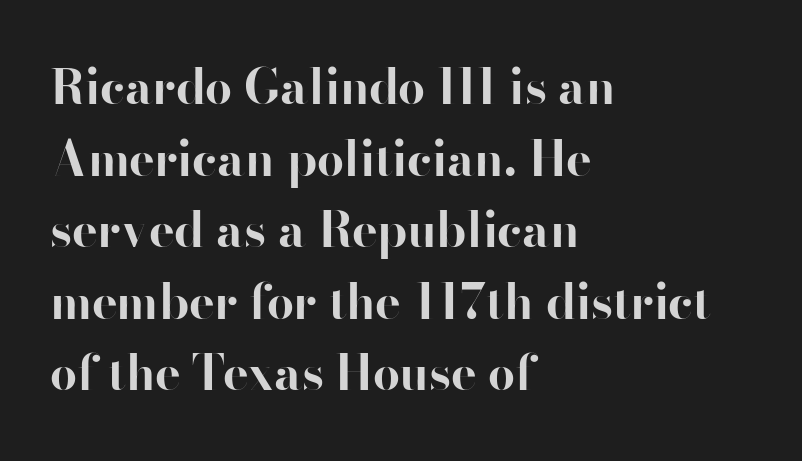
The image shows 48 px bold sans-serif type, upright; set left-aligned, normal line spacing (1.49x), normal letter spacing, not underlined; high stroke contrast and a small x-height.
